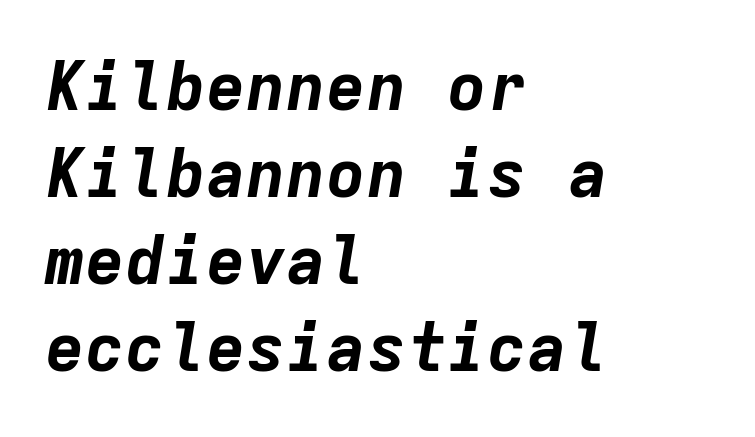
Do the characters align in a grid? Yes, the font is monospaced. Words float on clear page, feet unadorned. Line starts are locked; line ends wander. Typesetter's note: full bold, strokes at maximum text heaviness.
